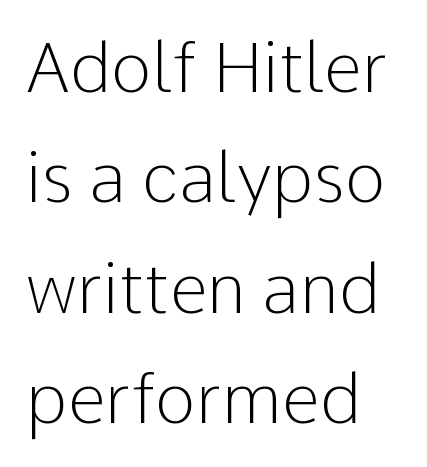
{"serif": "no", "italic": "no", "bold": "no", "weight": "light", "width": "normal", "stroke_contrast": "low", "x_height": "medium", "monospaced": "no", "underline": "no", "align": "left", "line_spacing": "normal", "line_spacing_ratio": 1.6, "letter_spacing": "normal", "letter_spacing_em": 0.0, "glyph_px": 69}
